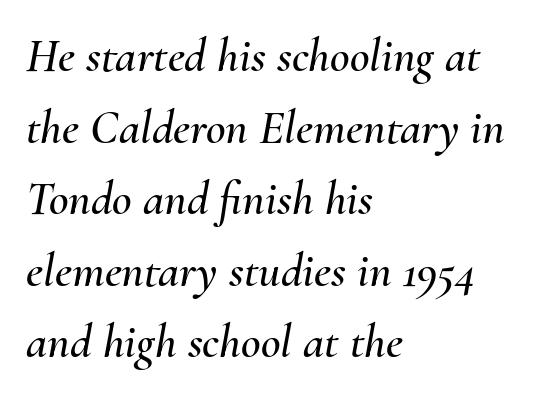
Q: Is the text italic (slanted)? A: Yes, it leans right by about 10 degrees.
Q: Is the text underlined? A: No.
Q: How is the paragraph aligned? A: Left-aligned.
Q: Is the spacing between letters normal or unusually wide? A: Normal.
Q: Is the spacing between lines tight, normal or loose? A: Normal.
Q: Width (condensed, normal, or wide)? A: Normal.
Q: Stroke contrast? A: Medium.
Q: x-height? A: Small.
Q: Monospaced? A: No.
